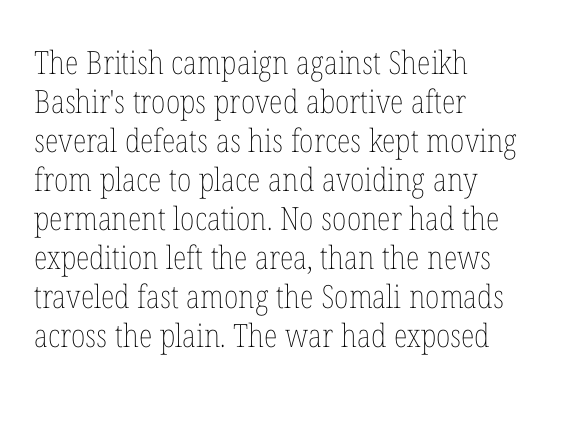
Q: Is the text bold? A: No.
Q: Is the text italic (slanted)? A: No, it is upright.
Q: Is the text underlined? A: No.
Q: How is the paragraph aligned? A: Left-aligned.
Q: Is the spacing between letters normal or unusually wide? A: Normal.
Q: Width (condensed, normal, or wide)? A: Condensed.
Q: Stroke contrast? A: Low.
Q: x-height? A: Medium.
Q: Monospaced? A: No.
